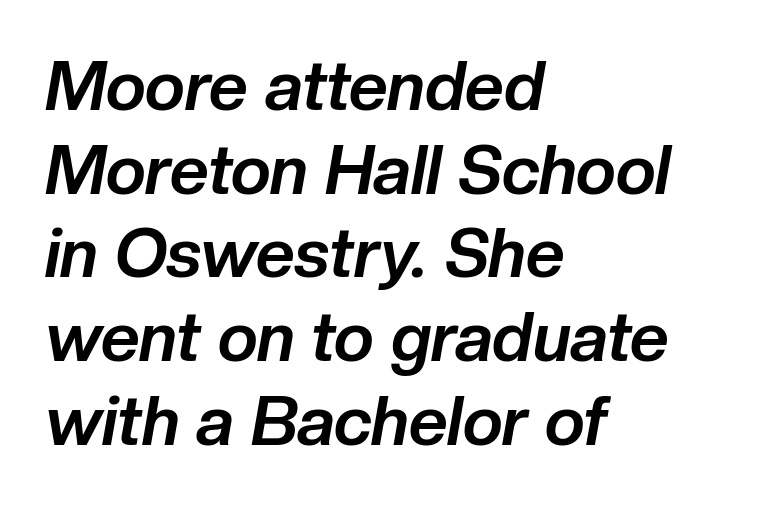
{"italic": "yes", "lean": "right", "slant_degrees": 10, "bold": "yes", "weight": "bold", "width": "normal", "stroke_contrast": "low", "x_height": "medium", "monospaced": "no", "underline": "no", "align": "left", "line_spacing_ratio": 1.23, "letter_spacing": "normal", "letter_spacing_em": 0.0, "glyph_px": 68}
